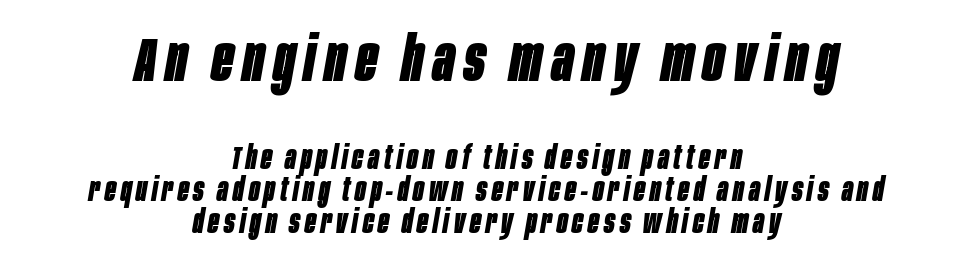
Q: Is the text bold? A: Yes.
Q: Is the text italic (slanted)? A: Yes, it leans right by about 10 degrees.
Q: Is the text underlined? A: No.
Q: How is the paragraph aligned? A: Centered.
Q: Is the spacing between lines tight, normal or loose? A: Tight.
Q: Which block of text is set in a larger size, the first (top) or the second (bottom)? A: The first (top) one.
Q: Width (condensed, normal, or wide)? A: Condensed.
Q: Stroke contrast? A: Low.
Q: x-height? A: Large.
Q: Monospaced? A: No.
